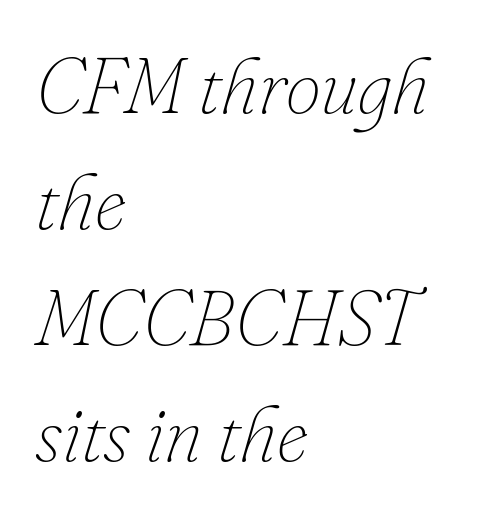
The image shows 79 px thin type, italic (leaning right); set left-aligned, normal line spacing (1.47x), normal letter spacing, not underlined; low stroke contrast and a small x-height.
